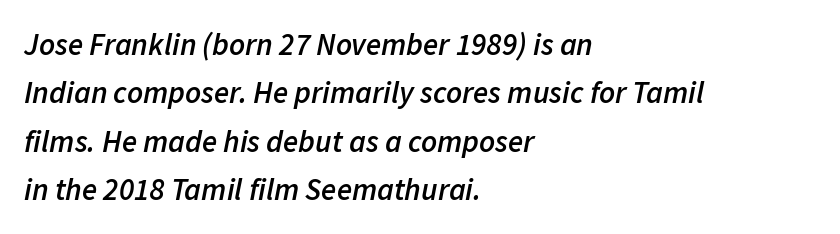
Q: Is the text bold? A: Semi-bold.
Q: Is the text italic (slanted)? A: Yes, it leans right by about 11 degrees.
Q: Is the text underlined? A: No.
Q: How is the paragraph aligned? A: Left-aligned.
Q: Is the spacing between letters normal or unusually wide? A: Normal.
Q: Is the spacing between lines tight, normal or loose? A: Normal.
Q: Width (condensed, normal, or wide)? A: Normal.
Q: Stroke contrast? A: Low.
Q: x-height? A: Medium.
Q: Monospaced? A: No.
